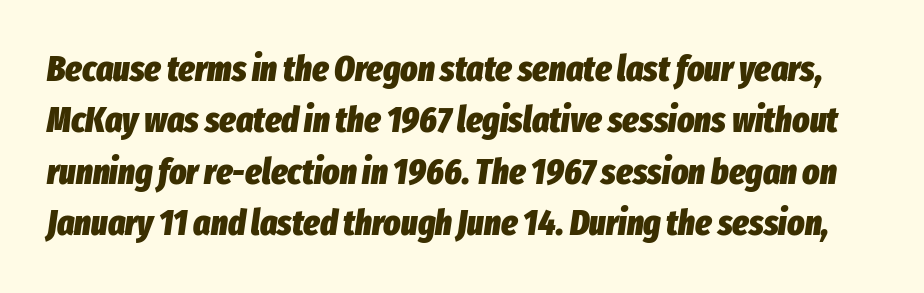
Q: Is the text bold? A: Yes.
Q: Is the text italic (slanted)? A: Yes, it leans right by about 8 degrees.
Q: Is the text underlined? A: No.
Q: Is the spacing between letters normal or unusually wide? A: Normal.
Q: Is the spacing between lines tight, normal or loose? A: Normal.
Q: Width (condensed, normal, or wide)? A: Condensed.
Q: Stroke contrast? A: Low.
Q: x-height? A: Medium.
Q: Monospaced? A: No.
